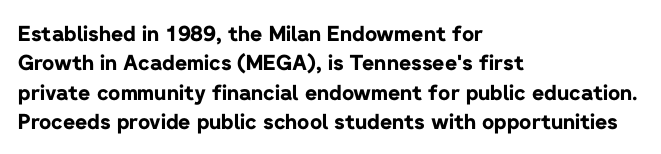
Q: Is the text bold? A: Yes.
Q: Is the text italic (slanted)? A: No, it is upright.
Q: Is the text underlined? A: No.
Q: How is the paragraph aligned? A: Left-aligned.
Q: Is the spacing between letters normal or unusually wide? A: Normal.
Q: Is the spacing between lines tight, normal or loose? A: Normal.
